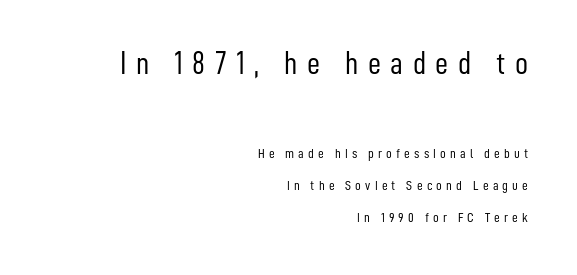
Letter spacing: wide. The rendering uses natural spacing where letterforms have individual widths. Ascenders rise straight up at ninety degrees. Notice the wide empty band between every row — that's loose leading.
